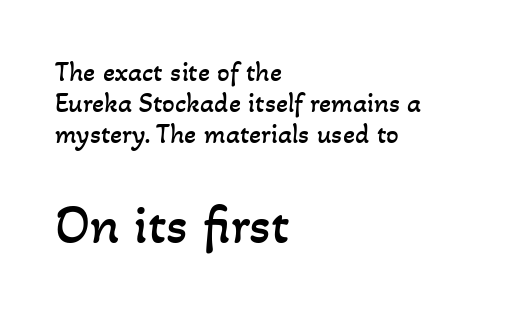
The image shows 55 px regular-weight type; set left-aligned, tight line spacing (1.1x), normal letter spacing, not underlined; the second (bottom) block is 1.96x larger; low stroke contrast and a small x-height.
